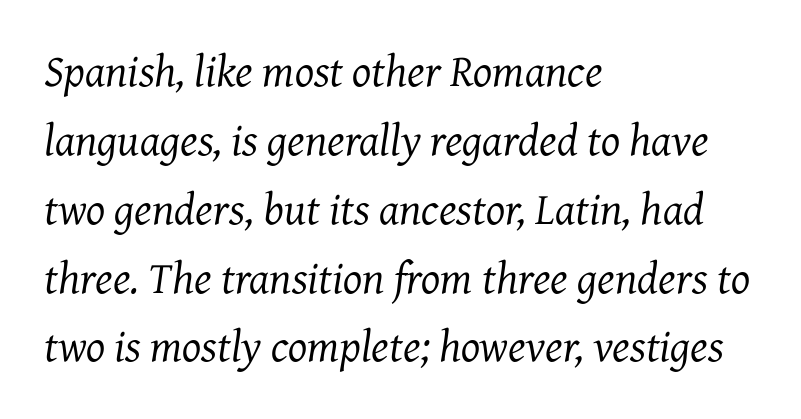
The image shows 45 px regular-weight serif type, italic (leaning right); set left-aligned, normal line spacing (1.53x), normal letter spacing, not underlined; medium stroke contrast and a medium x-height.
